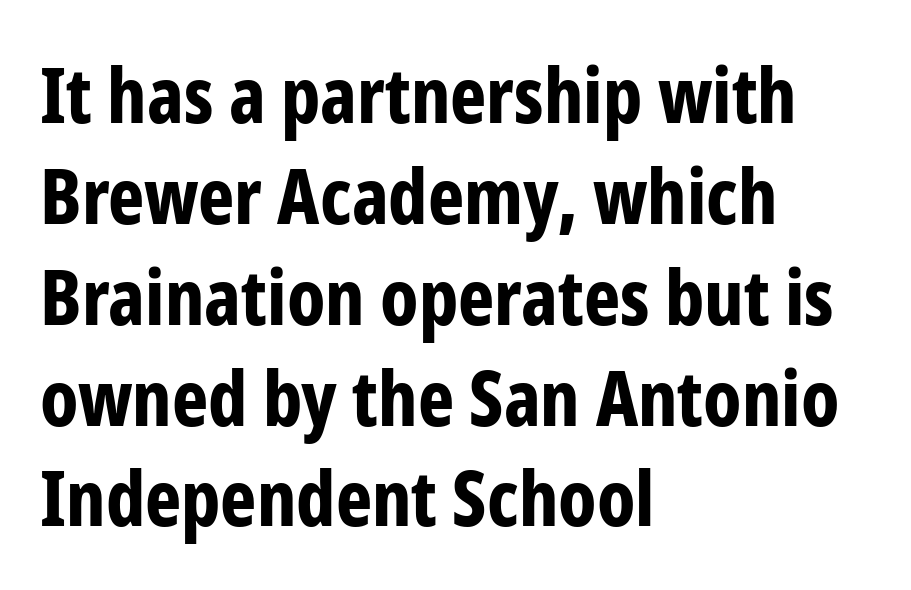
{"serif": "no", "italic": "no", "bold": "yes", "weight": "bold", "width": "condensed", "stroke_contrast": "low", "x_height": "medium", "monospaced": "no", "underline": "no", "align": "left", "line_spacing": "normal", "line_spacing_ratio": 1.31, "letter_spacing": "normal", "letter_spacing_em": 0.0, "glyph_px": 77}
